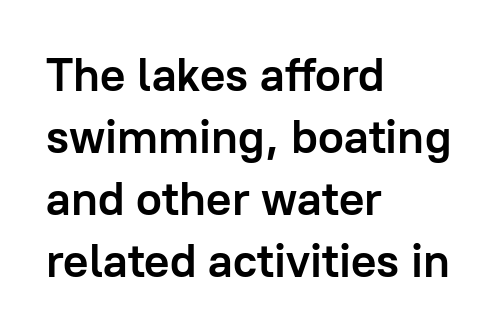
The image shows 47 px semibold sans-serif type, upright; set left-aligned, normal line spacing (1.32x), normal letter spacing, not underlined; low stroke contrast and a medium x-height.
